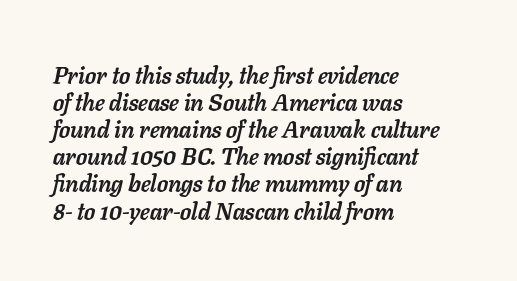
The image shows 24 px bold type, italic (leaning right); set left-aligned, tight line spacing (1.13x), normal letter spacing, not underlined.
